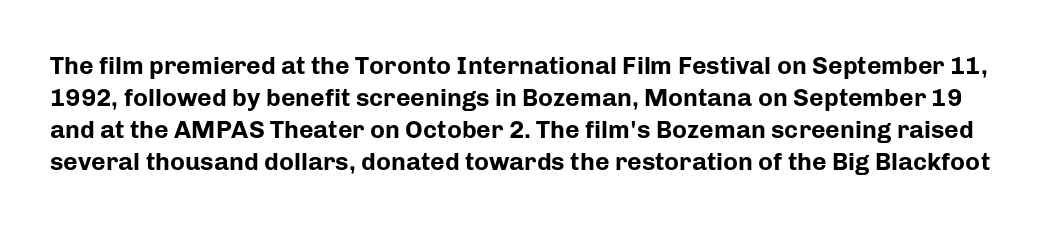
Each row of text sits above clean, open space. In terms of leading, this rendering sits right in the middle. Characters remain perfectly vertical along every line. The sample has been set heavy, in full bold. The horizontal fit of the characters is conventional and even.
